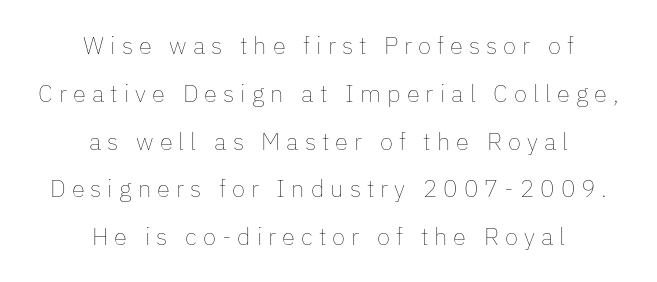
The letters stand straight up with perfectly vertical stems. The horizontal fit of the characters is loose and conspicuously gappy. Compared with typical paragraphs, the rows here are farther apart. One-word summary of the alignment: center. The passage shown is not underscored anywhere.
